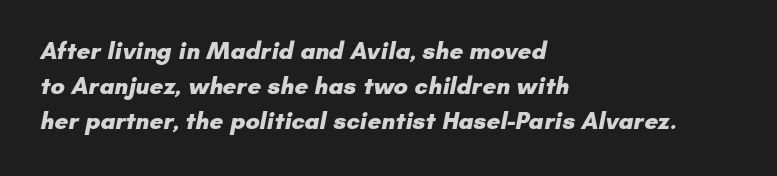
{"bold": "yes", "underline": "no", "align": "left", "line_spacing": "normal", "line_spacing_ratio": 1.45, "letter_spacing": "normal", "letter_spacing_em": 0.0, "glyph_px": 24}
